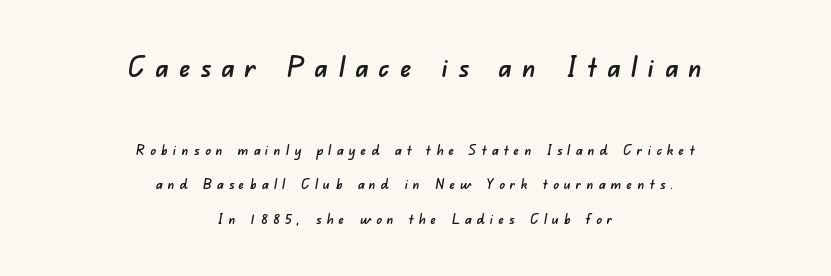
The image shows 28 px sans-serif type; set centered, loose line spacing (2.47x), unusually wide letter spacing (+0.37 em), not underlined; the first (top) block is 2.0x larger; low stroke contrast and a small x-height.
